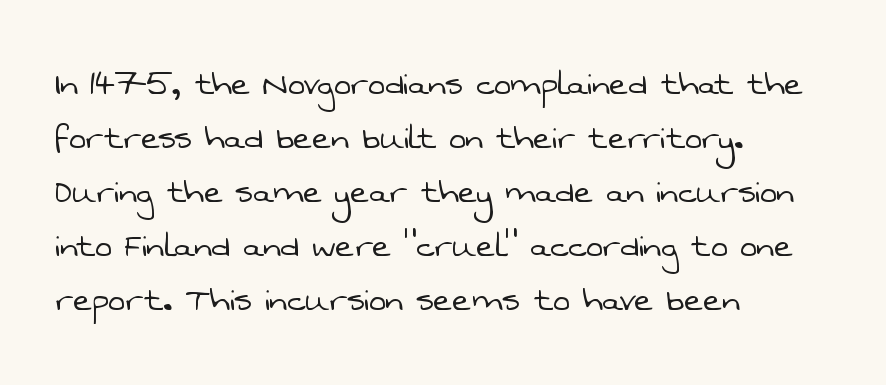
The image shows 40 px light sans-serif type; set left-aligned, normal line spacing (1.35x), normal letter spacing, not underlined; low stroke contrast and a medium x-height.
